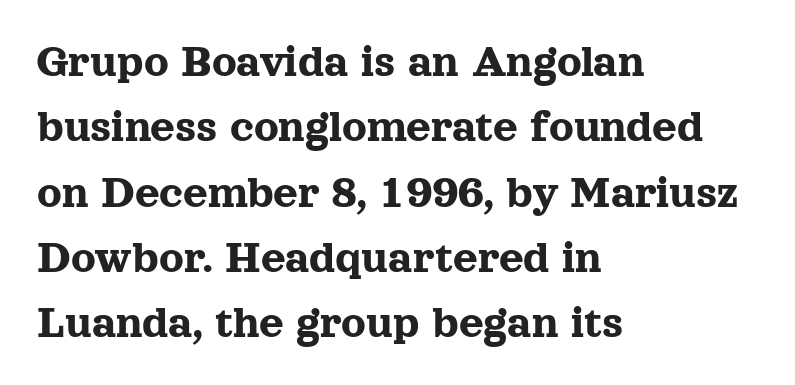
{"serif": "yes", "italic": "no", "width": "normal", "x_height": "medium", "monospaced": "no", "underline": "no", "align": "left", "line_spacing": "normal", "line_spacing_ratio": 1.36, "letter_spacing": "normal", "letter_spacing_em": 0.0, "glyph_px": 48}
